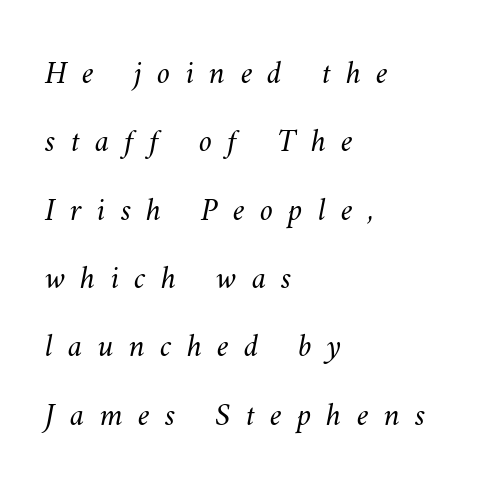
Ink coverage per letter is moderate at most. Caption: expanded tracking, letters set apart. Left-aligned paragraph, ragged on the right. Descender tails drop into unmarked territory.
